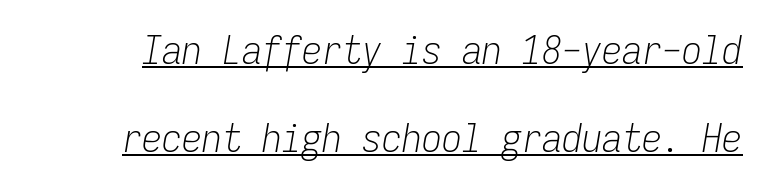
{"italic": "yes", "lean": "right", "slant_degrees": 9, "bold": "no", "weight": "light", "width": "condensed", "stroke_contrast": "low", "x_height": "medium", "monospaced": "yes", "underline": "yes", "line_spacing": "loose", "line_spacing_ratio": 2.21, "letter_spacing": "normal", "letter_spacing_em": 0.0, "glyph_px": 40}
